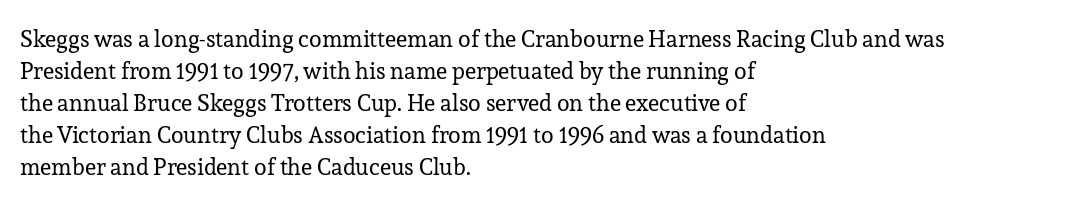
{"italic": "no", "bold": "no", "underline": "no", "align": "left", "line_spacing": "normal", "line_spacing_ratio": 1.39, "letter_spacing": "normal", "letter_spacing_em": 0.0, "glyph_px": 23}
